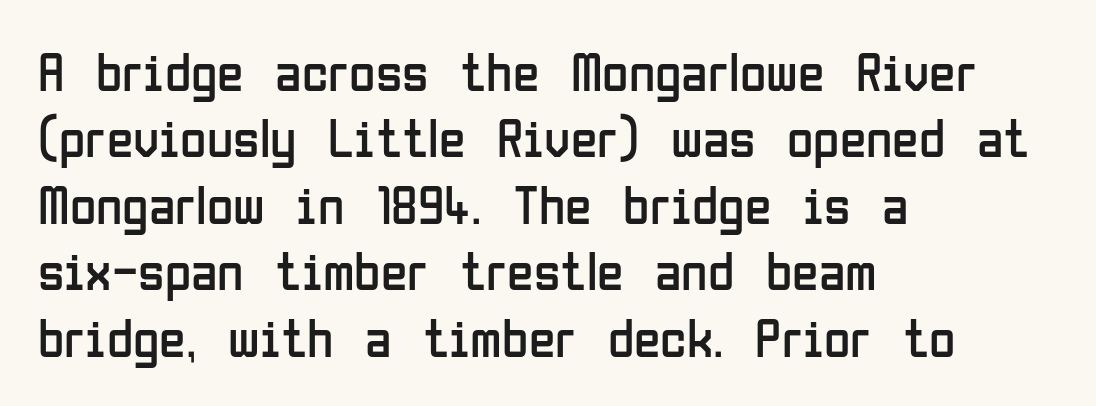
The image shows 54 px regular-weight, condensed sans-serif type, upright; set left-aligned, line spacing 1.23x, normal letter spacing, not underlined; low stroke contrast and a medium x-height.
